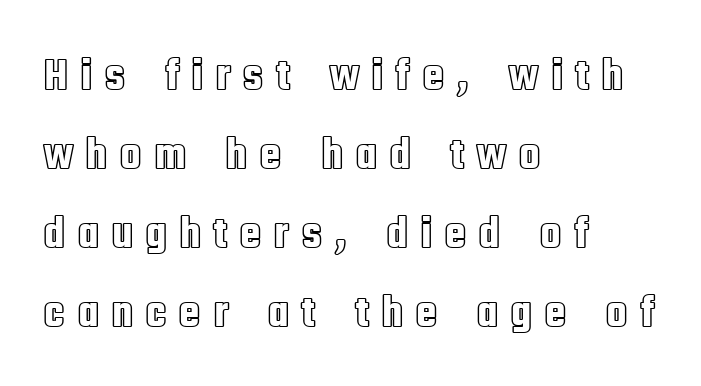
The image shows 46 px condensed type, upright; set left-aligned, line spacing 1.72x, unusually wide letter spacing (+0.25 em), not underlined; a large x-height.
